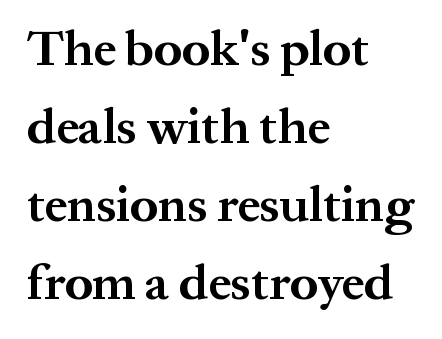
Q: Is the text bold? A: Yes.
Q: Is the text italic (slanted)? A: No, it is upright.
Q: Is the typeface a serif or a sans-serif typeface? A: Serif.
Q: Is the text underlined? A: No.
Q: How is the paragraph aligned? A: Left-aligned.
Q: Is the spacing between letters normal or unusually wide? A: Normal.
Q: Is the spacing between lines tight, normal or loose? A: Normal.
Q: Width (condensed, normal, or wide)? A: Normal.
Q: Stroke contrast? A: Medium.
Q: x-height? A: Medium.
Q: Monospaced? A: No.
